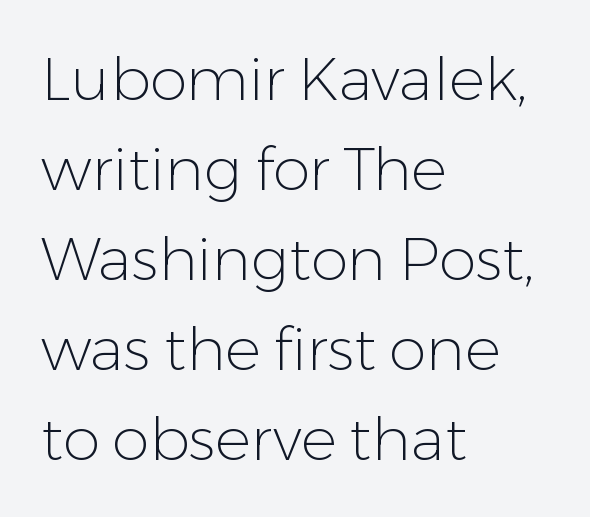
{"serif": "no", "italic": "no", "bold": "no", "weight": "light", "width": "normal", "stroke_contrast": "low", "x_height": "medium", "monospaced": "no", "underline": "no", "align": "left", "line_spacing": "normal", "line_spacing_ratio": 1.5, "letter_spacing": "normal", "letter_spacing_em": 0.0, "glyph_px": 60}
